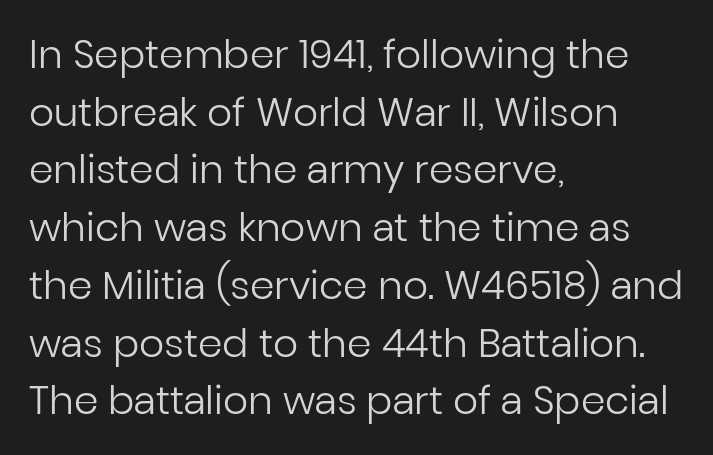
Nothing sits at the stroke ends, so this counts as sans-serif. Plain, unruled lines of type. Weight: in the light-to-regular range. The tracking reads as untouched default to a designer's eye.
